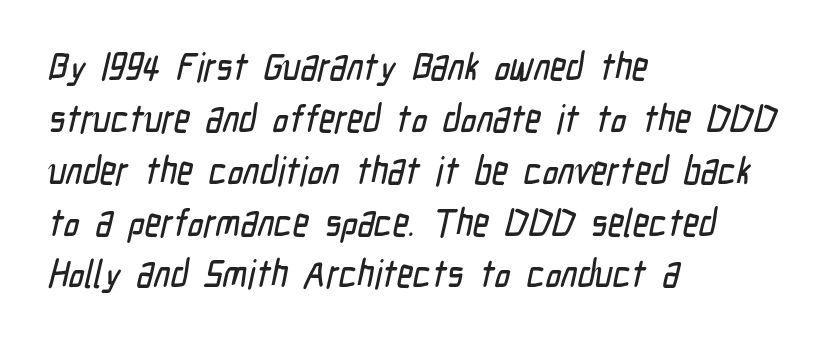
The image shows 39 px condensed sans-serif type; set left-aligned, normal line spacing (1.33x), normal letter spacing, not underlined; low stroke contrast and a medium x-height.
